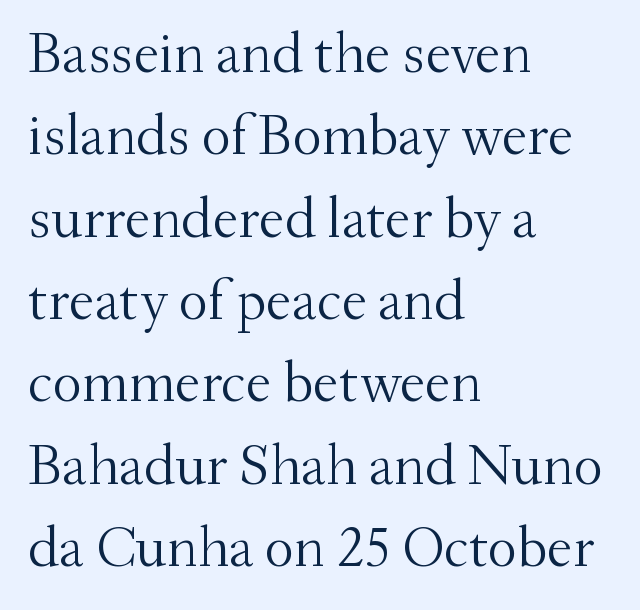
{"serif": "yes", "italic": "no", "bold": "no", "weight": "light", "width": "normal", "stroke_contrast": "medium", "x_height": "small", "monospaced": "no", "underline": "no", "align": "left", "line_spacing": "normal", "line_spacing_ratio": 1.42, "letter_spacing": "normal", "letter_spacing_em": 0.0, "glyph_px": 58}
